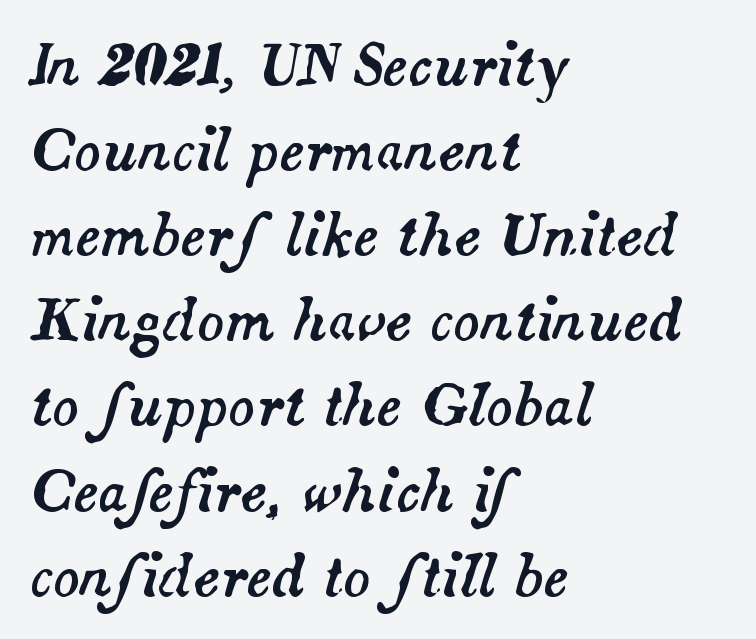
Q: Is the text italic (slanted)? A: Yes, it leans right by about 14 degrees.
Q: Is the text underlined? A: No.
Q: How is the paragraph aligned? A: Left-aligned.
Q: Is the spacing between letters normal or unusually wide? A: Normal.
Q: Is the spacing between lines tight, normal or loose? A: Normal.
Q: Width (condensed, normal, or wide)? A: Normal.
Q: Stroke contrast? A: Medium.
Q: x-height? A: Small.
Q: Monospaced? A: No.
